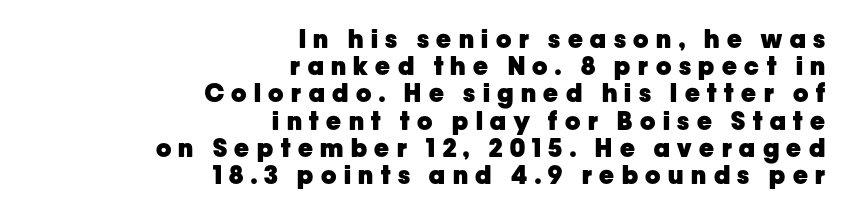
The letters are bold, with thick, heavy strokes. Letters rest on an invisible, unmarked baseline. The lettering holds an erect, upright posture throughout. The face used here is rendered with a markedly widened letterfit. The vertical gap from one line to the next is small.
